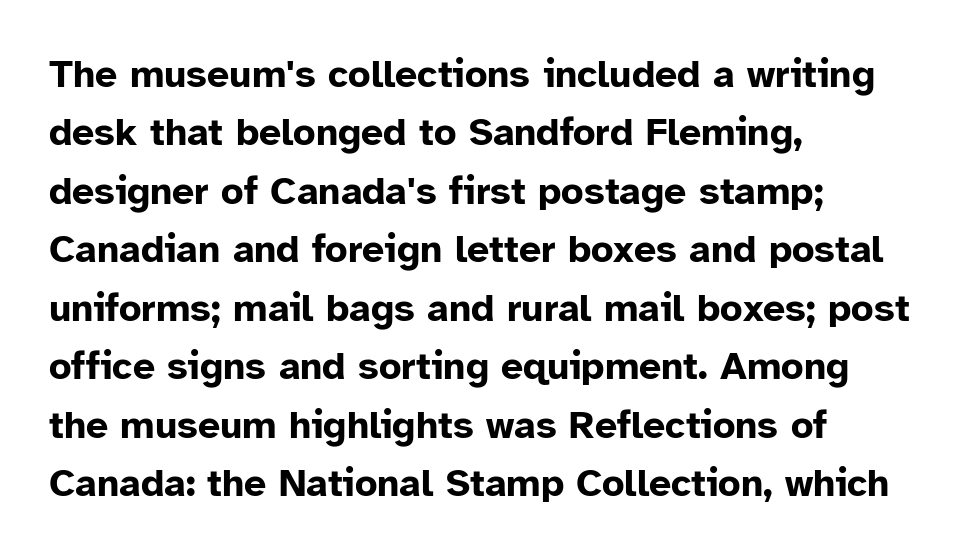
Q: Is the text bold? A: Yes.
Q: Is the text italic (slanted)? A: No, it is upright.
Q: Is the typeface a serif or a sans-serif typeface? A: Sans-serif.
Q: Is the text underlined? A: No.
Q: How is the paragraph aligned? A: Left-aligned.
Q: Is the spacing between letters normal or unusually wide? A: Normal.
Q: Is the spacing between lines tight, normal or loose? A: Normal.
Q: Width (condensed, normal, or wide)? A: Normal.
Q: Stroke contrast? A: Low.
Q: x-height? A: Medium.
Q: Monospaced? A: No.
